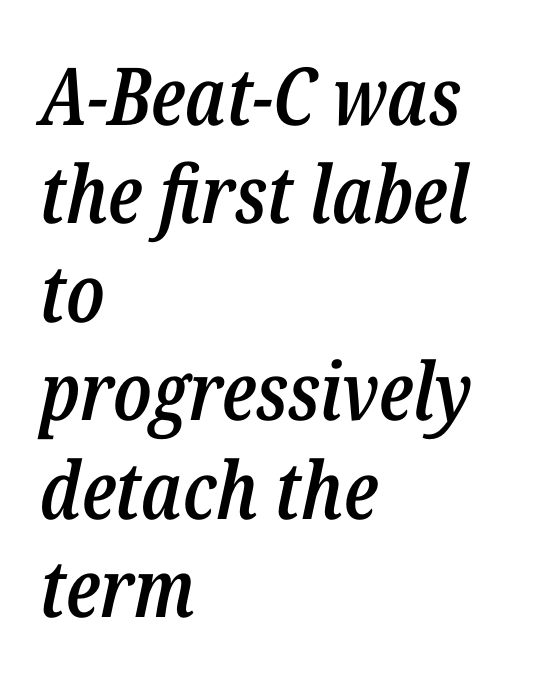
{"italic": "yes", "lean": "right", "slant_degrees": 12, "bold": "semi", "weight": "semibold", "width": "condensed", "stroke_contrast": "low", "x_height": "medium", "monospaced": "no", "underline": "no", "align": "left", "line_spacing_ratio": 1.23, "letter_spacing": "normal", "letter_spacing_em": 0.0, "glyph_px": 80}
